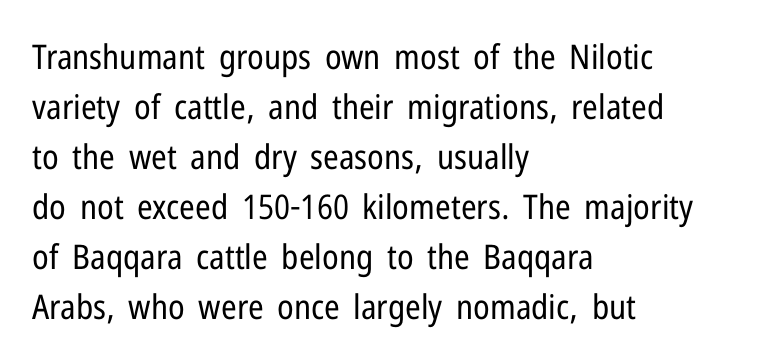
Q: Is the text bold? A: No.
Q: Is the text italic (slanted)? A: No, it is upright.
Q: Is the typeface a serif or a sans-serif typeface? A: Sans-serif.
Q: Is the text underlined? A: No.
Q: How is the paragraph aligned? A: Left-aligned.
Q: Is the spacing between letters normal or unusually wide? A: Normal.
Q: Is the spacing between lines tight, normal or loose? A: Normal.
Q: Width (condensed, normal, or wide)? A: Condensed.
Q: Stroke contrast? A: Low.
Q: x-height? A: Medium.
Q: Monospaced? A: No.
